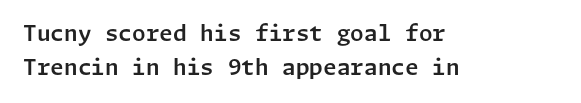
The image shows 22 px text type, upright; set left-aligned, normal line spacing (1.53x), normal letter spacing, not underlined.
